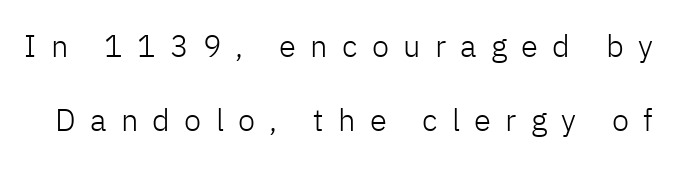
The image shows 31 px light sans-serif type, upright; set loose line spacing (2.38x), unusually wide letter spacing (+0.46 em), not underlined; low stroke contrast and a medium x-height.
